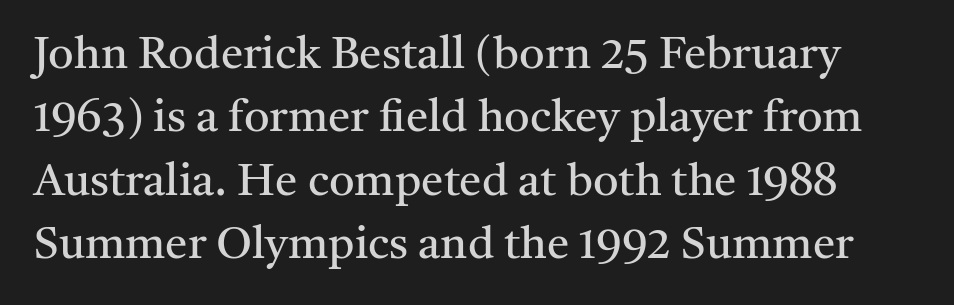
This sample keeps an unexceptional amount of space between lines. Words float on clear page, feet unadorned. Is there any slant? The stems are plumb. Each stroke keeps to a modest, everyday thickness or less.
